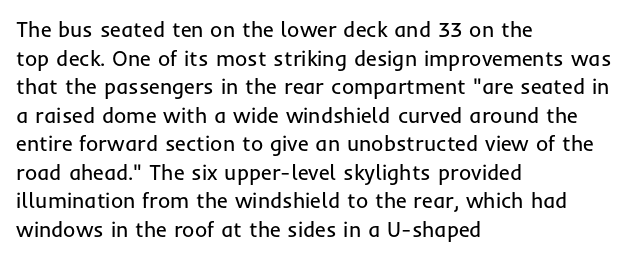
Q: Is the text bold? A: No.
Q: Is the text italic (slanted)? A: No, it is upright.
Q: Is the text underlined? A: No.
Q: How is the paragraph aligned? A: Left-aligned.
Q: Is the spacing between letters normal or unusually wide? A: Normal.
Q: Is the spacing between lines tight, normal or loose? A: Normal.
